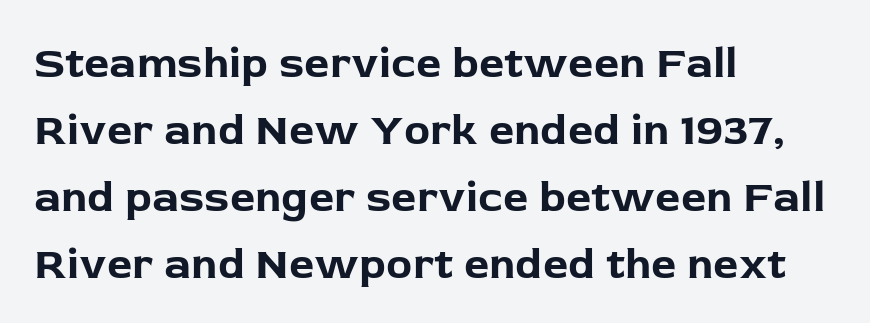
The typesetting leans heavy: a genuine bold. Upright lettering throughout. Anything drawn beneath the words? Only blank space. Regarding leading, the lines here are spaced in the standard way. The face used here is rendered with its standard letterfit. Note: no serifs on the glyphs.
